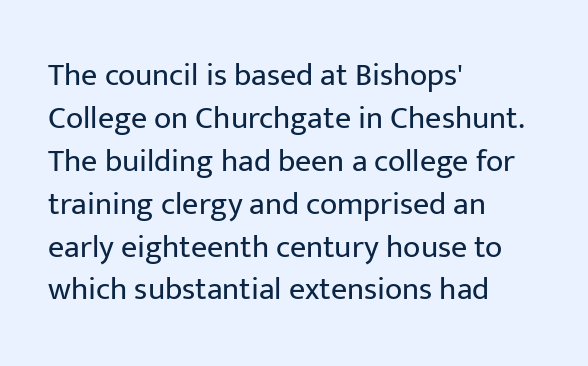
Q: Is the text bold? A: No.
Q: Is the text italic (slanted)? A: No, it is upright.
Q: Is the typeface a serif or a sans-serif typeface? A: Sans-serif.
Q: Is the text underlined? A: No.
Q: How is the paragraph aligned? A: Left-aligned.
Q: Is the spacing between letters normal or unusually wide? A: Normal.
Q: Is the spacing between lines tight, normal or loose? A: Normal.
Q: Width (condensed, normal, or wide)? A: Normal.
Q: Stroke contrast? A: Low.
Q: x-height? A: Medium.
Q: Monospaced? A: No.
